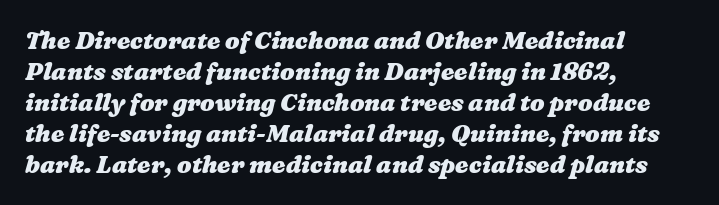
As a designer I'd log this as weight 700, bold. Short note: letters normally spaced. Leftover space on each line is placed entirely after the last word. The rendering uses a moderate line-height, typical for paragraphs. Unmarked baselines from the first word to the last.
